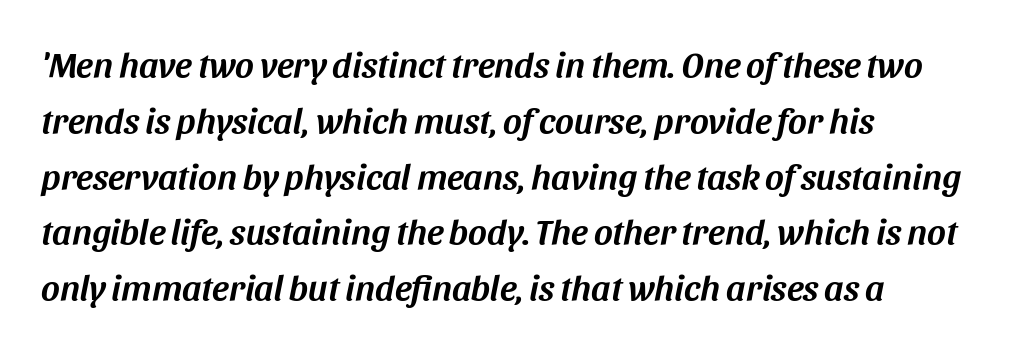
{"italic": "yes", "lean": "right", "slant_degrees": 11, "width": "normal", "stroke_contrast": "medium", "x_height": "large", "monospaced": "no", "underline": "no", "align": "left", "line_spacing": "normal", "line_spacing_ratio": 1.55, "letter_spacing": "normal", "letter_spacing_em": 0.0, "glyph_px": 36}
